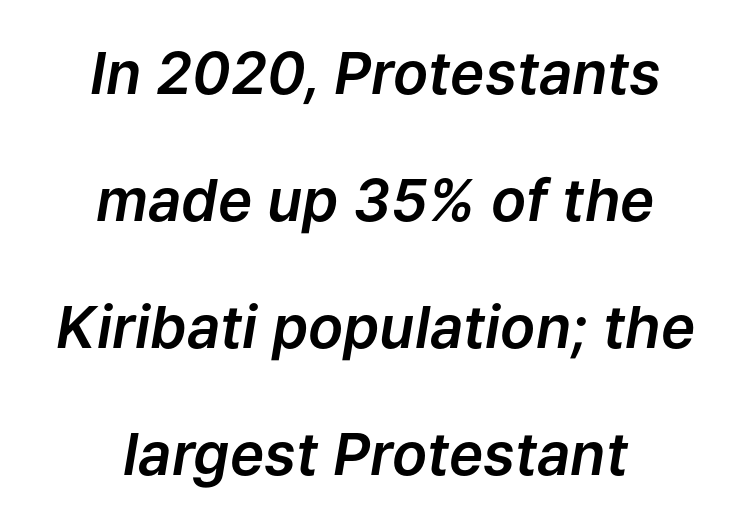
Q: Is the text italic (slanted)? A: Yes, it leans right by about 9 degrees.
Q: Is the text underlined? A: No.
Q: How is the paragraph aligned? A: Centered.
Q: Is the spacing between letters normal or unusually wide? A: Normal.
Q: Is the spacing between lines tight, normal or loose? A: Loose.
Q: Width (condensed, normal, or wide)? A: Normal.
Q: Stroke contrast? A: Low.
Q: x-height? A: Medium.
Q: Monospaced? A: No.
